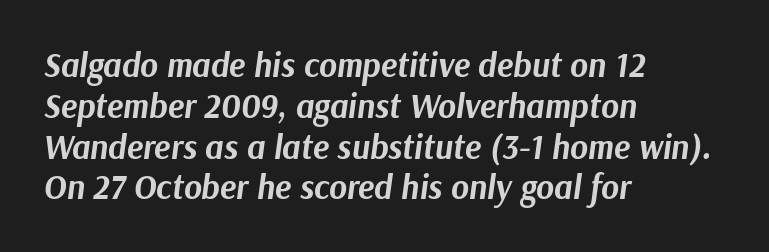
The image shows 34 px bold type, italic (leaning right); set left-aligned, line spacing 1.2x, normal letter spacing, not underlined; medium stroke contrast and a medium x-height.
